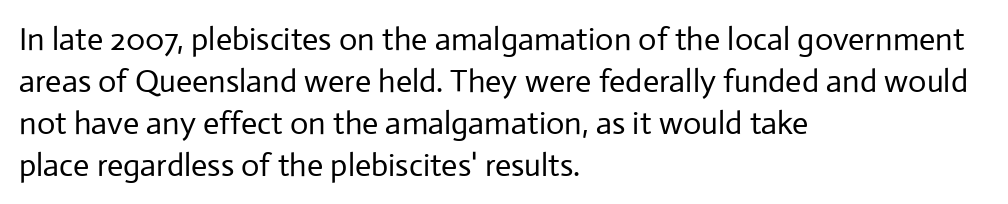
Q: Is the text bold? A: No.
Q: Is the text italic (slanted)? A: No, it is upright.
Q: Is the typeface a serif or a sans-serif typeface? A: Sans-serif.
Q: Is the text underlined? A: No.
Q: How is the paragraph aligned? A: Left-aligned.
Q: Is the spacing between letters normal or unusually wide? A: Normal.
Q: Is the spacing between lines tight, normal or loose? A: Normal.
Q: Width (condensed, normal, or wide)? A: Normal.
Q: Stroke contrast? A: Low.
Q: x-height? A: Medium.
Q: Monospaced? A: No.
